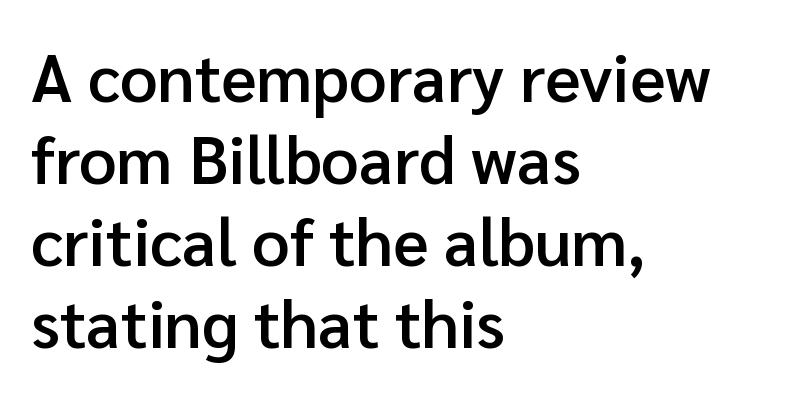
Q: Is the text bold? A: Semi-bold.
Q: Is the text italic (slanted)? A: No, it is upright.
Q: Is the typeface a serif or a sans-serif typeface? A: Sans-serif.
Q: Is the text underlined? A: No.
Q: How is the paragraph aligned? A: Left-aligned.
Q: Is the spacing between letters normal or unusually wide? A: Normal.
Q: Width (condensed, normal, or wide)? A: Normal.
Q: Stroke contrast? A: Low.
Q: x-height? A: Medium.
Q: Monospaced? A: No.
